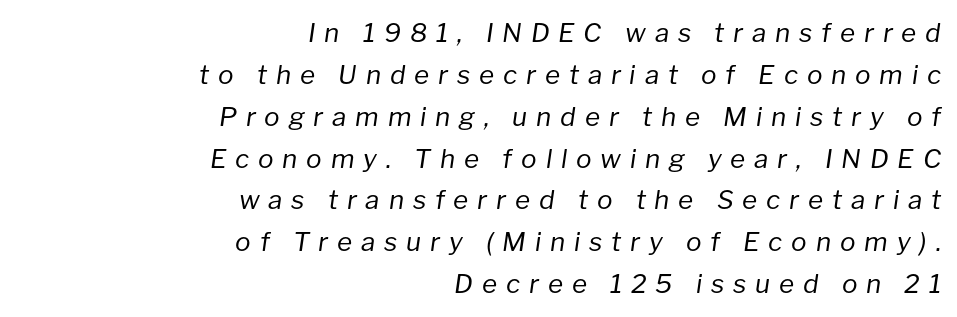
Regular leading. You can tell it's italic because the verticals aren't actually vertical. Letters have the restrained weight of plain body copy at most. Casual observation: everything's shoved over to the right.
